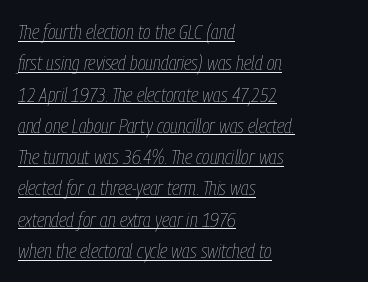
Q: Is the text bold? A: No.
Q: Is the text italic (slanted)? A: Yes, it leans right by about 9 degrees.
Q: Is the text underlined? A: Yes.
Q: How is the paragraph aligned? A: Left-aligned.
Q: Is the spacing between letters normal or unusually wide? A: Normal.
Q: Is the spacing between lines tight, normal or loose? A: Normal.
